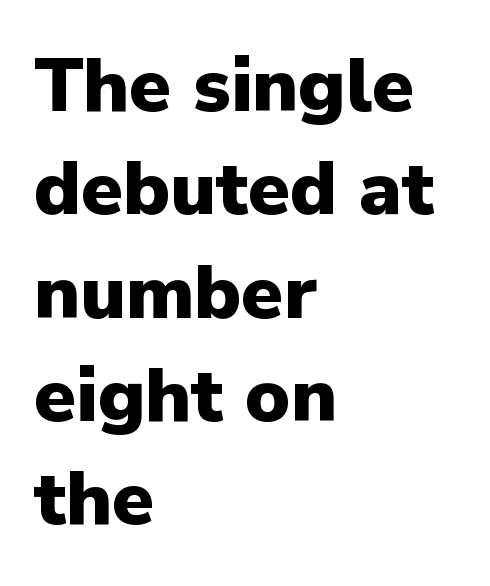
{"serif": "no", "italic": "no", "bold": "yes", "weight": "heavy", "width": "normal", "stroke_contrast": "low", "x_height": "medium", "monospaced": "no", "underline": "no", "align": "left", "line_spacing": "normal", "line_spacing_ratio": 1.36, "letter_spacing": "normal", "letter_spacing_em": 0.0, "glyph_px": 76}
